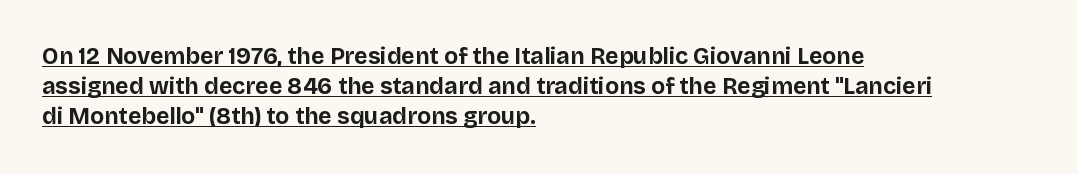
{"italic": "no", "bold": "yes", "underline": "yes", "align": "left", "line_spacing": "normal", "line_spacing_ratio": 1.31, "letter_spacing": "normal", "letter_spacing_em": 0.0, "glyph_px": 23}
